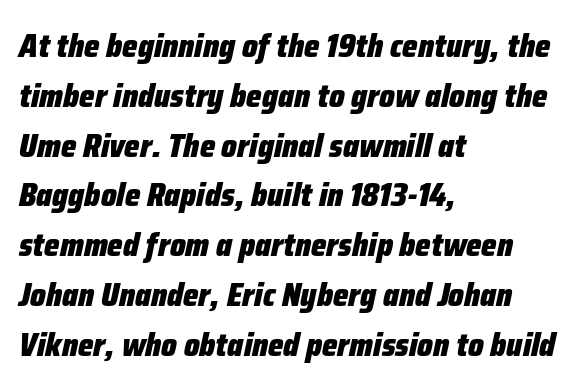
The image shows 33 px heavy, condensed type, italic (leaning right); set left-aligned, normal line spacing (1.51x), normal letter spacing, not underlined; low stroke contrast and a medium x-height.
